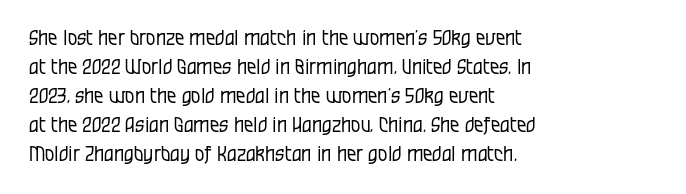
Letters rest on an invisible, unmarked baseline. Heaviness? Minimal to ordinary, like unemphasized prose. The rendering anchors every line to the left-hand side. The line-height multiplier appears to be the usual default.
